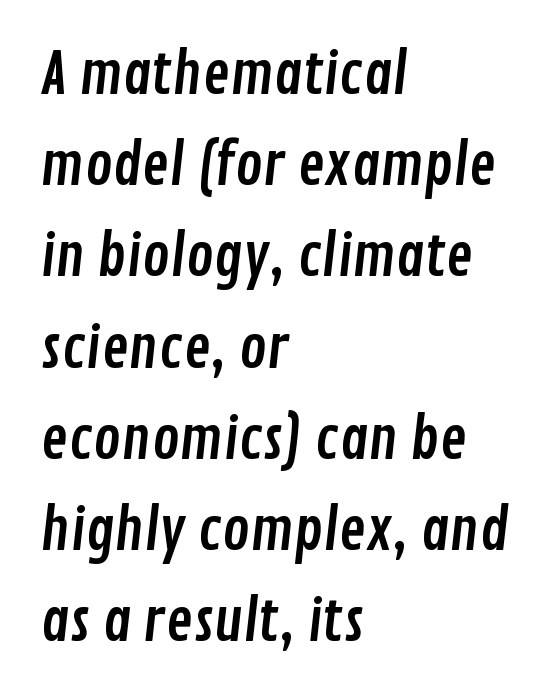
The image shows 57 px condensed sans-serif type; set left-aligned, normal line spacing (1.6x), normal letter spacing, not underlined; low stroke contrast and a medium x-height.
